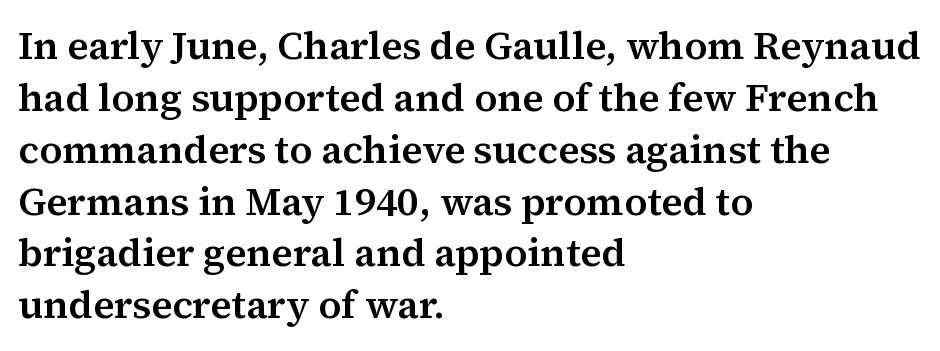
{"serif": "yes", "italic": "no", "width": "normal", "stroke_contrast": "medium", "x_height": "medium", "monospaced": "no", "underline": "no", "align": "left", "line_spacing": "normal", "line_spacing_ratio": 1.33, "letter_spacing": "normal", "letter_spacing_em": 0.0, "glyph_px": 39}
